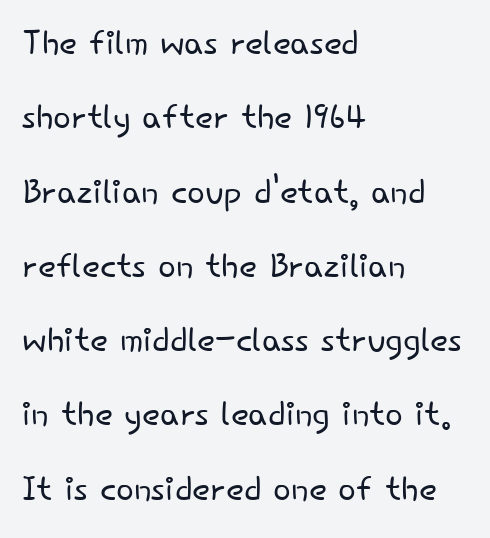
{"serif": "no", "italic": "no", "bold": "no", "weight": "light", "width": "normal", "stroke_contrast": "low", "x_height": "small", "monospaced": "no", "underline": "no", "align": "left", "line_spacing": "normal", "line_spacing_ratio": 1.58, "letter_spacing": "normal", "letter_spacing_em": 0.0, "glyph_px": 47}
